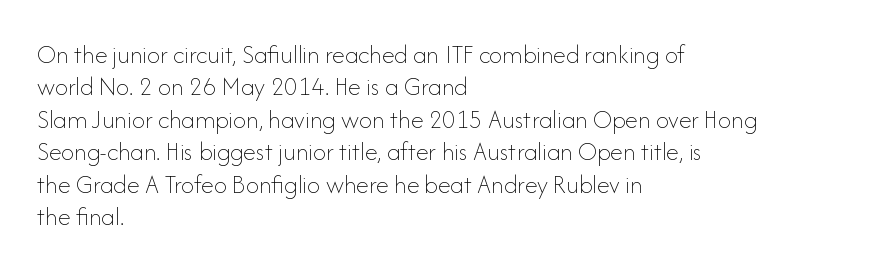
The image shows 26 px text type, upright; set left-aligned, normal line spacing (1.25x), normal letter spacing, not underlined.
